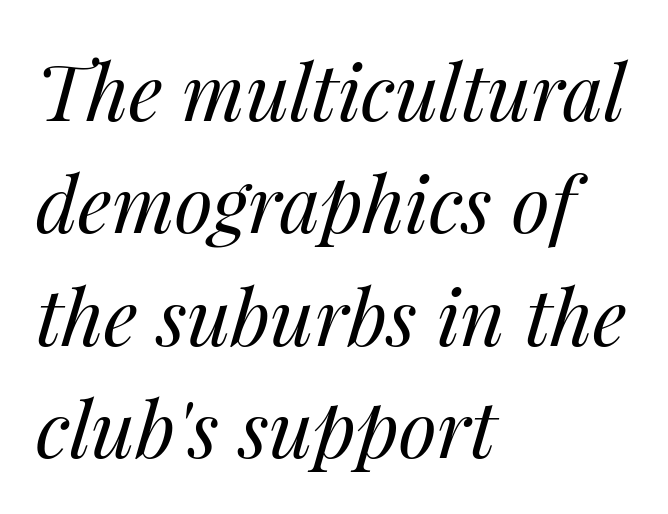
{"italic": "yes", "lean": "right", "slant_degrees": 14, "bold": "no", "weight": "regular", "width": "normal", "stroke_contrast": "medium", "x_height": "medium", "monospaced": "no", "underline": "no", "align": "left", "line_spacing": "normal", "line_spacing_ratio": 1.44, "letter_spacing": "normal", "letter_spacing_em": 0.0, "glyph_px": 78}
